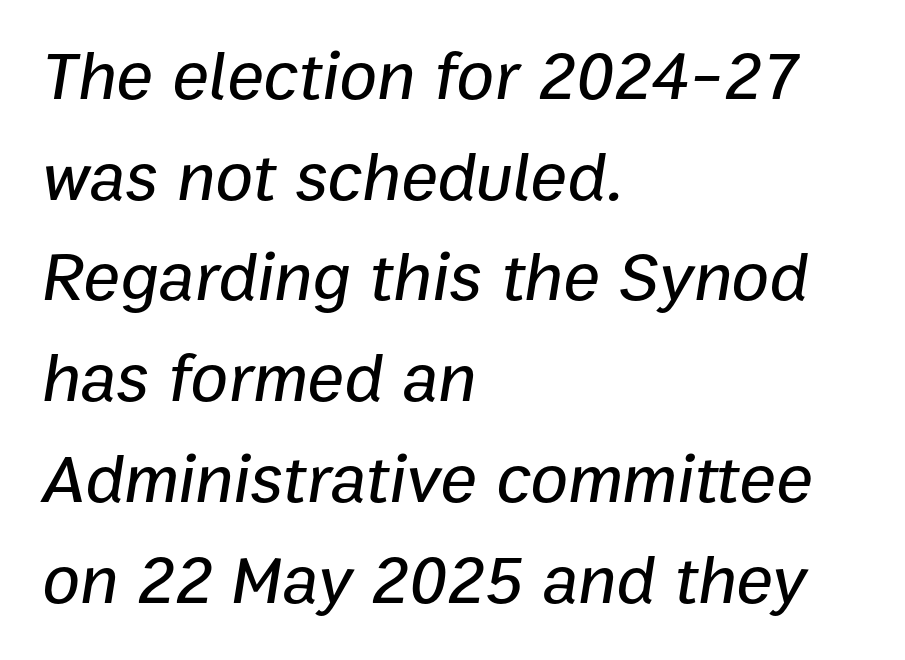
Q: Is the text italic (slanted)? A: Yes, it leans right by about 9 degrees.
Q: Is the text underlined? A: No.
Q: How is the paragraph aligned? A: Left-aligned.
Q: Is the spacing between letters normal or unusually wide? A: Normal.
Q: Is the spacing between lines tight, normal or loose? A: Normal.
Q: Width (condensed, normal, or wide)? A: Normal.
Q: Stroke contrast? A: Low.
Q: x-height? A: Medium.
Q: Monospaced? A: No.
